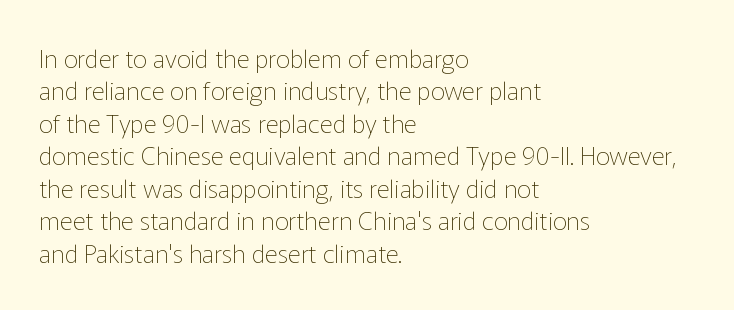
Q: Is the text bold? A: No.
Q: Is the text italic (slanted)? A: No, it is upright.
Q: Is the text underlined? A: No.
Q: How is the paragraph aligned? A: Left-aligned.
Q: Is the spacing between letters normal or unusually wide? A: Normal.
Q: Is the spacing between lines tight, normal or loose? A: Normal.
